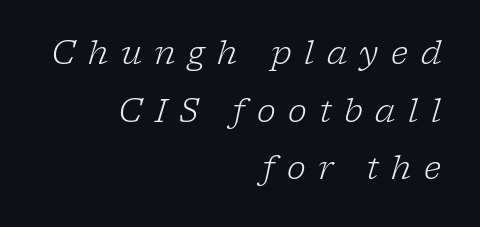
The image shows 32 px light serif type, italic (leaning right); set right-aligned, line spacing 1.8x, unusually wide letter spacing (+0.39 em), not underlined; low stroke contrast and a medium x-height.
